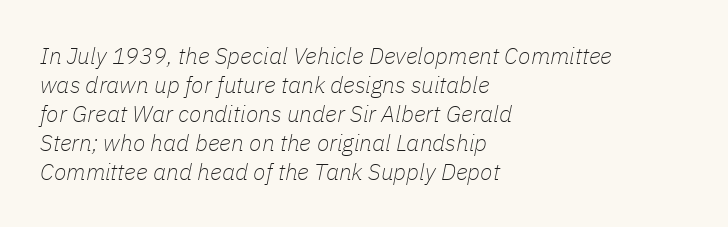
Q: Is the text bold? A: No.
Q: Is the text italic (slanted)? A: Yes, it leans right by about 11 degrees.
Q: Is the text underlined? A: No.
Q: How is the paragraph aligned? A: Left-aligned.
Q: Is the spacing between letters normal or unusually wide? A: Normal.
Q: Is the spacing between lines tight, normal or loose? A: Normal.
